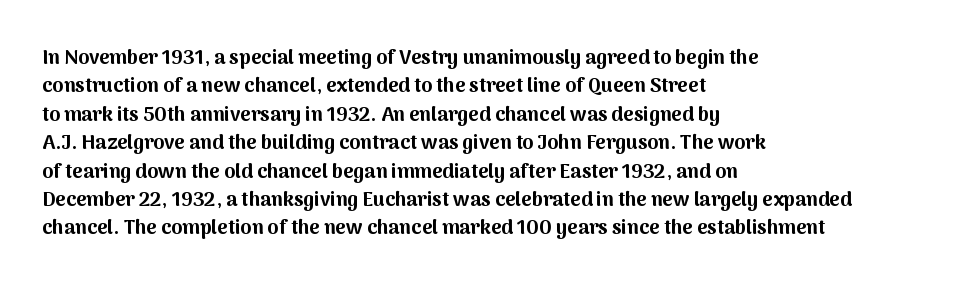
The image shows 20 px bold type, upright; set left-aligned, normal line spacing (1.42x), normal letter spacing, not underlined.
